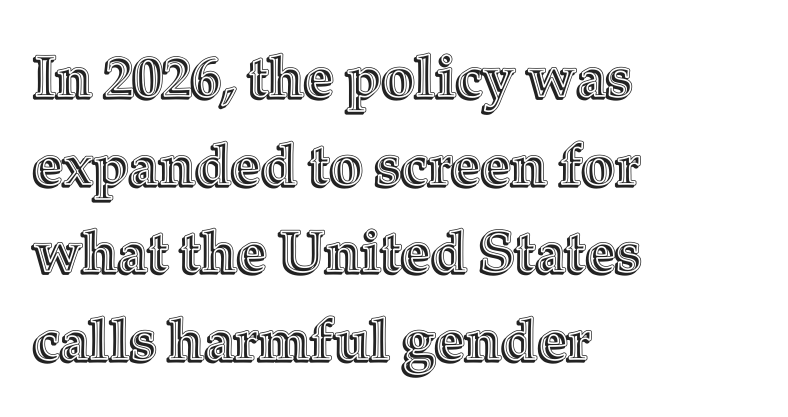
The image shows 58 px text type, upright; set left-aligned, normal line spacing (1.51x), normal letter spacing, not underlined; a medium x-height.
